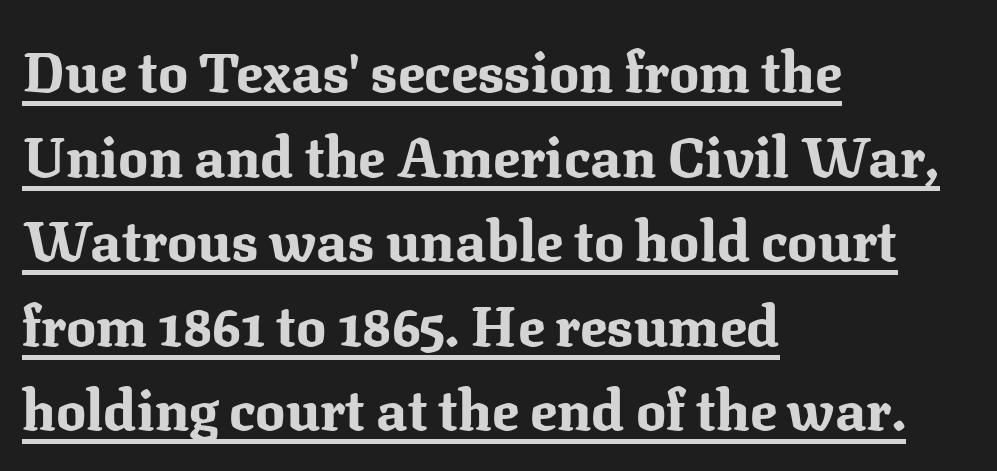
Line spacing here is normal. Does a line run under the words? Yes, clearly. A typesetter would mark this as roman, not italic. Typeset ragged right — the left edge is the straight one.
